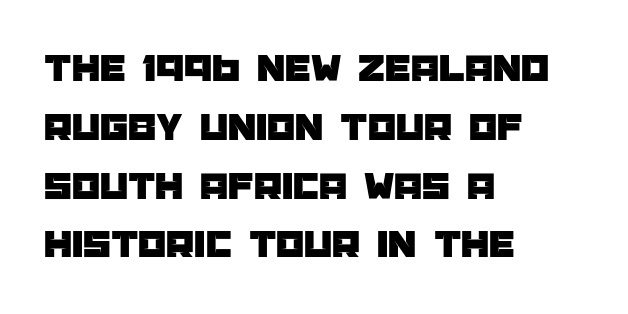
The image shows 40 px sans-serif type, upright; set left-aligned, normal line spacing (1.47x), normal letter spacing, not underlined; low stroke contrast and a large x-height.
